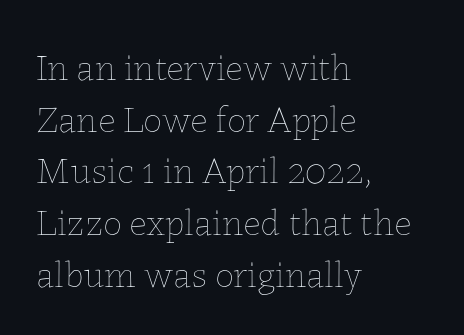
The image shows 38 px thin type, upright; set left-aligned, normal line spacing (1.36x), normal letter spacing, not underlined; low stroke contrast and a medium x-height.
